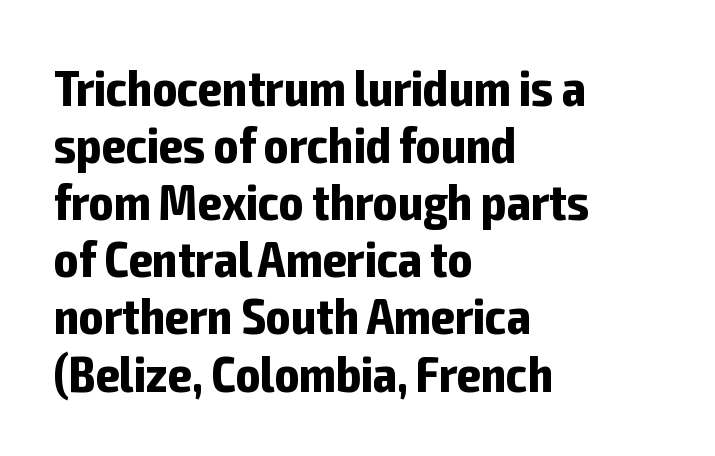
Q: Is the text bold? A: Yes.
Q: Is the text italic (slanted)? A: No, it is upright.
Q: Is the typeface a serif or a sans-serif typeface? A: Sans-serif.
Q: Is the text underlined? A: No.
Q: How is the paragraph aligned? A: Left-aligned.
Q: Is the spacing between letters normal or unusually wide? A: Normal.
Q: Is the spacing between lines tight, normal or loose? A: Tight.
Q: Width (condensed, normal, or wide)? A: Condensed.
Q: Stroke contrast? A: Low.
Q: x-height? A: Medium.
Q: Monospaced? A: No.
